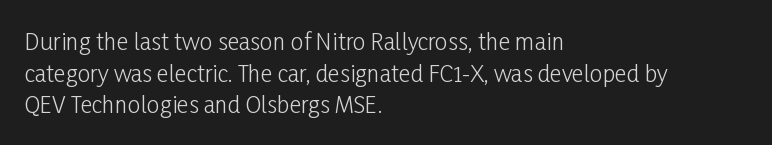
The image shows 23 px text type, upright; set left-aligned, normal line spacing (1.38x), normal letter spacing, not underlined.
